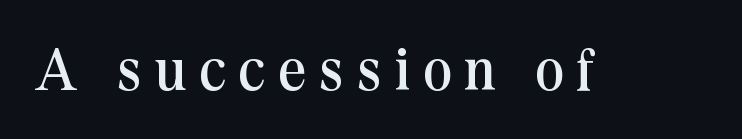
The image shows 60 px regular-weight serif type, upright; set unusually wide letter spacing (+0.23 em), not underlined; medium stroke contrast and a medium x-height.
